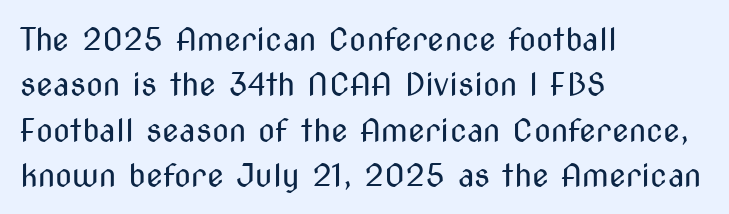
A quiet, ordinary-to-light weight characterises the typeface. Underline: absent. Baseline-to-baseline distance is the conventional proportion of letter height. The typesetter chose a ragged-right arrangement here. Posture: vertical. In terms of letterform style, serifs are entirely absent.
